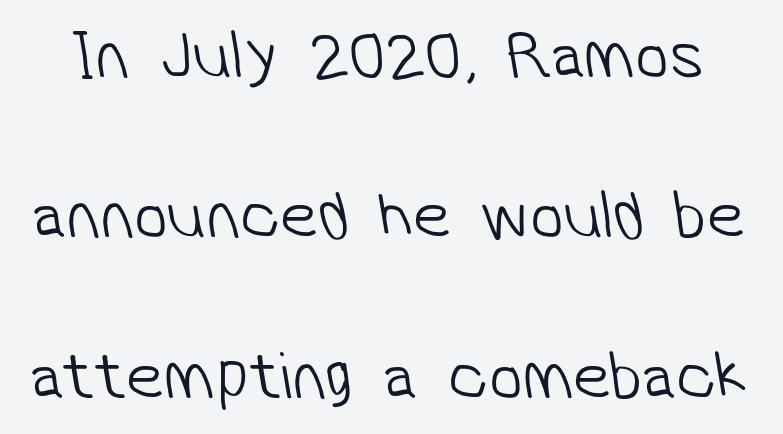
Type style note: lacks serifs. Is this a fixed-width face? No — the glyphs have proportional, varying widths. Each row of text sits above clean, open space. This rendering leaves character spacing at its baseline value. This sample trades compactness for vertical openness between lines. Letters have the restrained weight of plain body copy at most.
